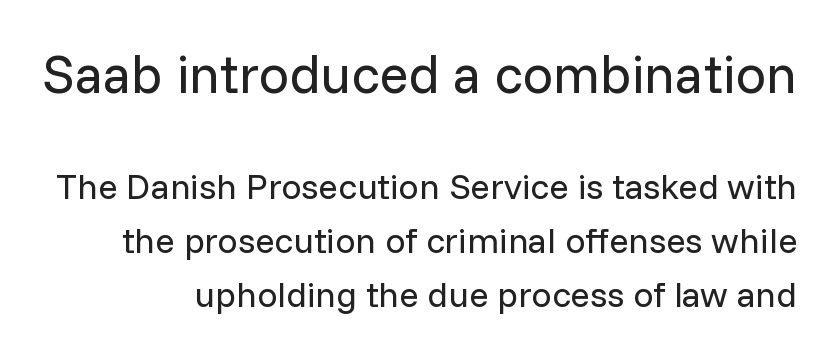
The image shows 54 px regular-weight sans-serif type, upright; set normal line spacing (1.5x), normal letter spacing, not underlined; the first (top) block is 1.5x larger; low stroke contrast and a medium x-height.
